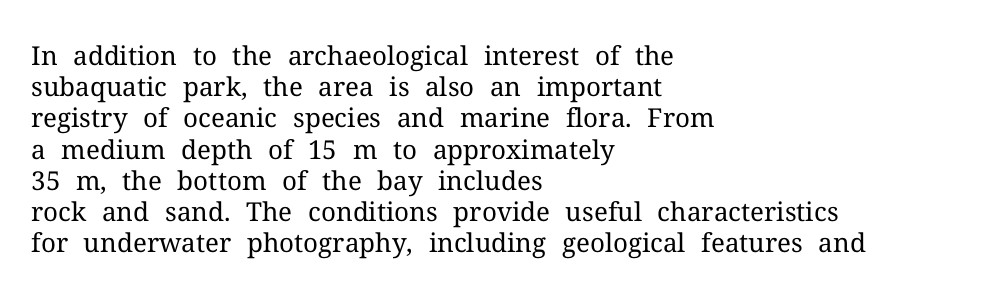
One-word summary of the alignment: left. In terms of letterspacing, this is plain default setting. The words here are not underlined. The characters are drawn with everyday or finer stroke widths. The letters stand straight up with perfectly vertical stems.
